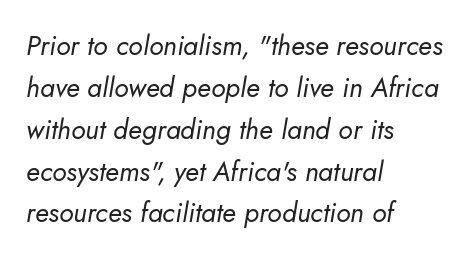
{"italic": "yes", "lean": "right", "slant_degrees": 5, "bold": "no", "underline": "no", "align": "left", "line_spacing": "normal", "line_spacing_ratio": 1.55, "letter_spacing": "normal", "letter_spacing_em": 0.0, "glyph_px": 27}
